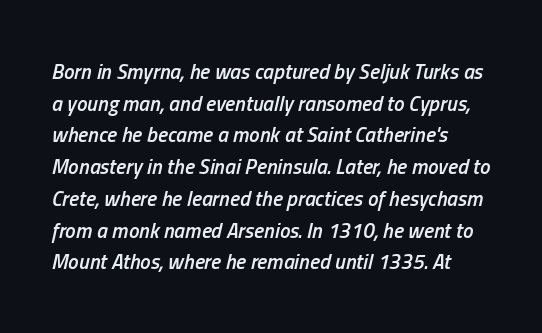
The image shows 21 px text type, italic (leaning right); set left-aligned, normal line spacing (1.51x), normal letter spacing, not underlined.
